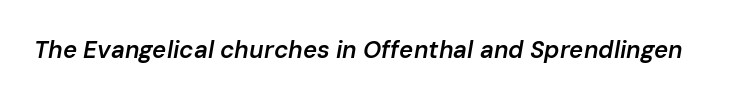
Q: Is the text bold? A: Semi-bold.
Q: Is the text italic (slanted)? A: Yes, it leans right by about 10 degrees.
Q: Is the text underlined? A: No.
Q: Is the spacing between letters normal or unusually wide? A: Normal.
